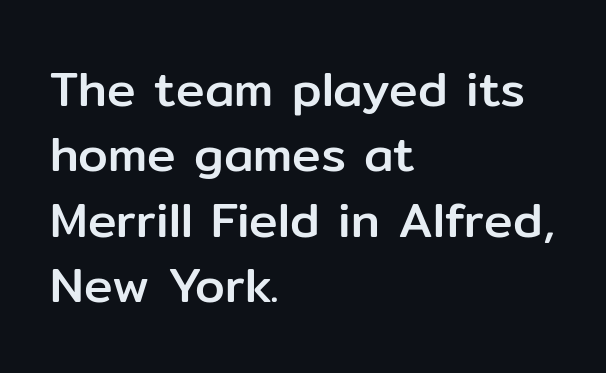
{"serif": "no", "italic": "no", "width": "normal", "stroke_contrast": "low", "x_height": "medium", "monospaced": "no", "underline": "no", "align": "left", "line_spacing": "normal", "line_spacing_ratio": 1.36, "letter_spacing": "normal", "letter_spacing_em": 0.0, "glyph_px": 48}
